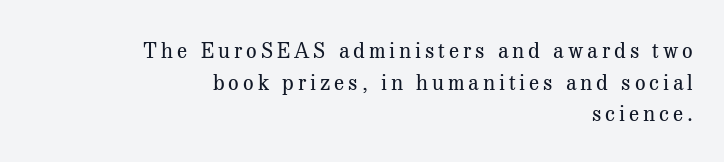
The rows are spaced the way most documents space them. Stroke mass is kept to a normal reading level or below. A bare baseline throughout the passage. The typography opts for an upright posture over an oblique one.
